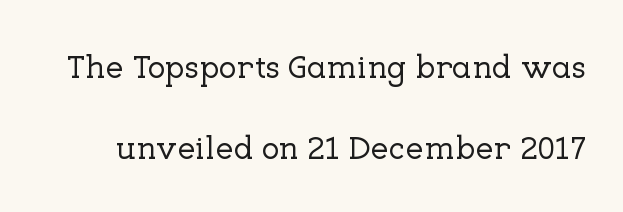
Q: Is the text italic (slanted)? A: No, it is upright.
Q: Is the typeface a serif or a sans-serif typeface? A: Serif.
Q: Is the text underlined? A: No.
Q: Is the spacing between letters normal or unusually wide? A: Normal.
Q: Is the spacing between lines tight, normal or loose? A: Loose.
Q: Width (condensed, normal, or wide)? A: Normal.
Q: Stroke contrast? A: Low.
Q: x-height? A: Medium.
Q: Monospaced? A: No.
